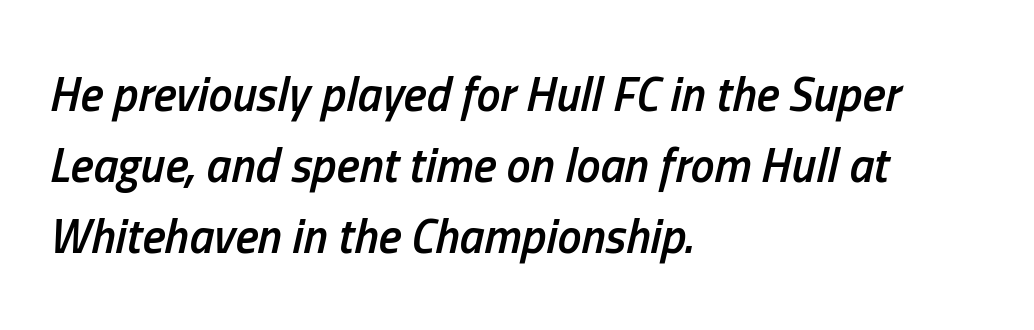
{"italic": "yes", "lean": "right", "slant_degrees": 13, "bold": "semi", "weight": "semibold", "width": "condensed", "stroke_contrast": "low", "x_height": "medium", "monospaced": "no", "underline": "no", "align": "left", "line_spacing": "normal", "line_spacing_ratio": 1.48, "letter_spacing": "normal", "letter_spacing_em": 0.0, "glyph_px": 48}
